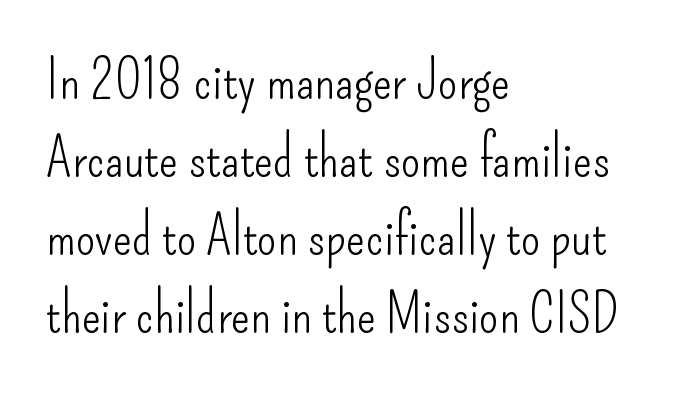
Q: Is the text bold? A: No.
Q: Is the text italic (slanted)? A: No, it is upright.
Q: Is the typeface a serif or a sans-serif typeface? A: Sans-serif.
Q: Is the text underlined? A: No.
Q: How is the paragraph aligned? A: Left-aligned.
Q: Is the spacing between letters normal or unusually wide? A: Normal.
Q: Is the spacing between lines tight, normal or loose? A: Normal.
Q: Width (condensed, normal, or wide)? A: Condensed.
Q: Stroke contrast? A: Low.
Q: x-height? A: Small.
Q: Monospaced? A: No.
